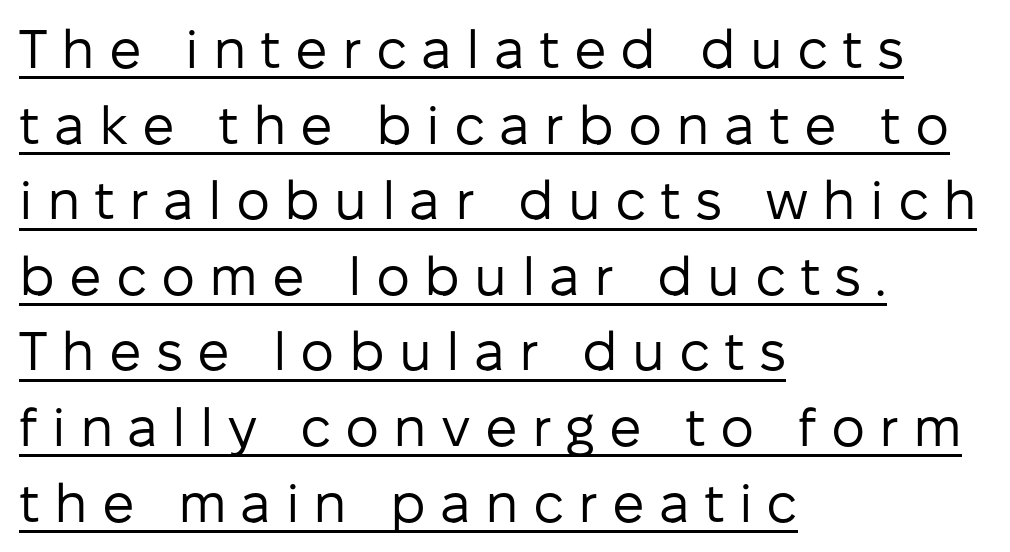
Do the characters align in a grid? No, the font is proportional. Is the type heavy? It reads as light-to-regular instead. Each line of the rendering has a horizontal stroke beneath the glyphs. Which margin do the lines hug? The left one — the right edge is uneven. The type is letterspaced generously, with wide tracking. Typographically, this falls in the sans-serif category.
